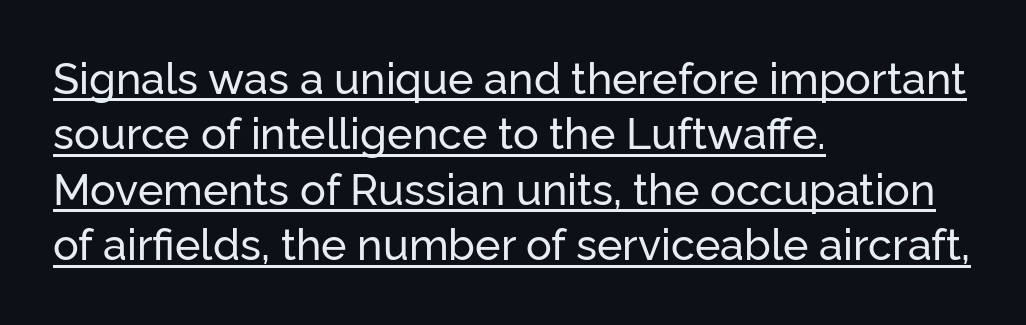
Q: Is the text italic (slanted)? A: No, it is upright.
Q: Is the typeface a serif or a sans-serif typeface? A: Sans-serif.
Q: Is the text underlined? A: Yes.
Q: How is the paragraph aligned? A: Left-aligned.
Q: Is the spacing between letters normal or unusually wide? A: Normal.
Q: Is the spacing between lines tight, normal or loose? A: Normal.
Q: Width (condensed, normal, or wide)? A: Normal.
Q: Stroke contrast? A: Low.
Q: x-height? A: Medium.
Q: Monospaced? A: No.
